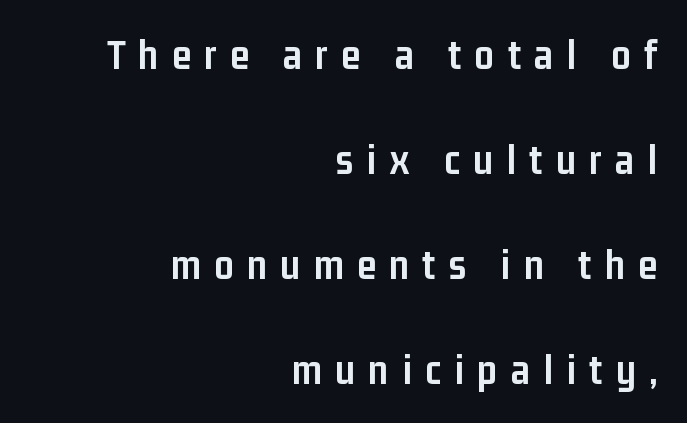
{"serif": "no", "italic": "no", "bold": "yes", "weight": "semibold", "width": "condensed", "stroke_contrast": "low", "x_height": "medium", "monospaced": "no", "underline": "no", "align": "right", "line_spacing": "loose", "line_spacing_ratio": 2.44, "letter_spacing": "wide", "letter_spacing_em": 0.31, "glyph_px": 43}
